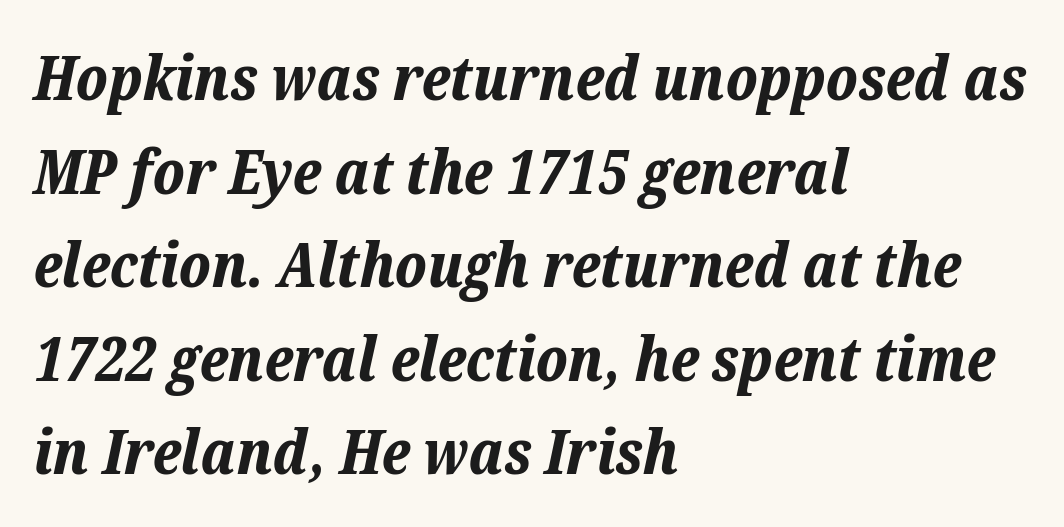
Any mark beneath the type? The region is blank. An italicized treatment has been applied to the whole sample. Normally led — the rows are evenly, conventionally spaced. Looks like regular typesetting: each glyph gets only the width it needs.
